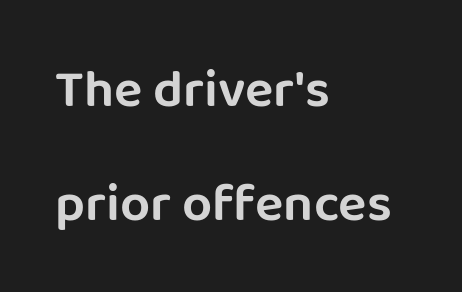
The image shows 53 px sans-serif type, upright; set left-aligned, loose line spacing (2.16x), normal letter spacing, not underlined; low stroke contrast and a large x-height.
